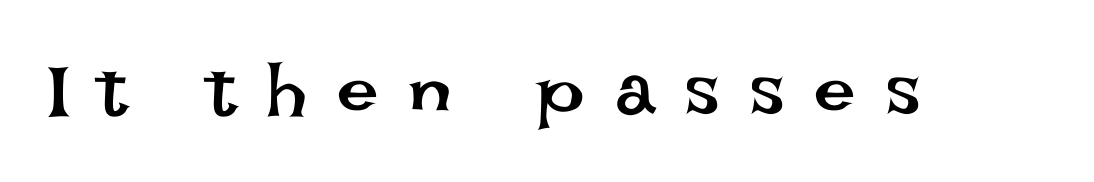
{"italic": "no", "bold": "no", "weight": "regular", "width": "normal", "stroke_contrast": "low", "x_height": "large", "monospaced": "no", "underline": "no", "letter_spacing": "wide", "letter_spacing_em": 0.41, "glyph_px": 74}
